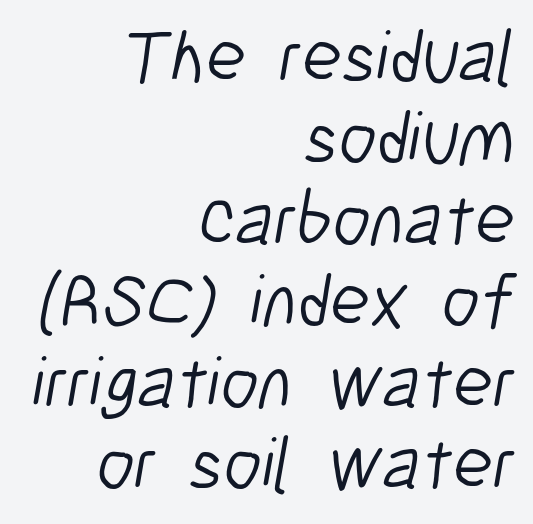
Q: Is the text bold? A: No.
Q: Is the typeface a serif or a sans-serif typeface? A: Sans-serif.
Q: Is the text underlined? A: No.
Q: How is the paragraph aligned? A: Right-aligned.
Q: Is the spacing between letters normal or unusually wide? A: Normal.
Q: Is the spacing between lines tight, normal or loose? A: Tight.
Q: Width (condensed, normal, or wide)? A: Condensed.
Q: Stroke contrast? A: Low.
Q: x-height? A: Medium.
Q: Monospaced? A: No.
